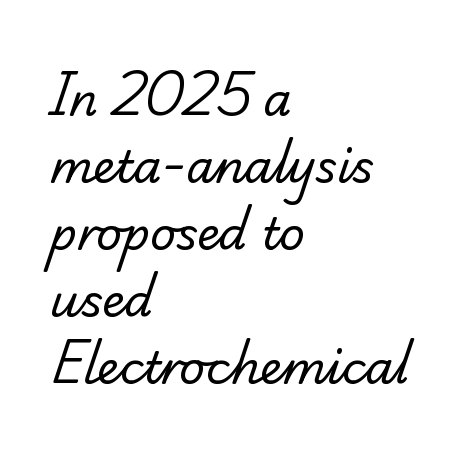
{"serif": "yes", "bold": "no", "weight": "regular", "width": "normal", "stroke_contrast": "low", "x_height": "small", "monospaced": "no", "underline": "no", "align": "left", "line_spacing": "normal", "line_spacing_ratio": 1.49, "letter_spacing": "normal", "letter_spacing_em": 0.0, "glyph_px": 45}
